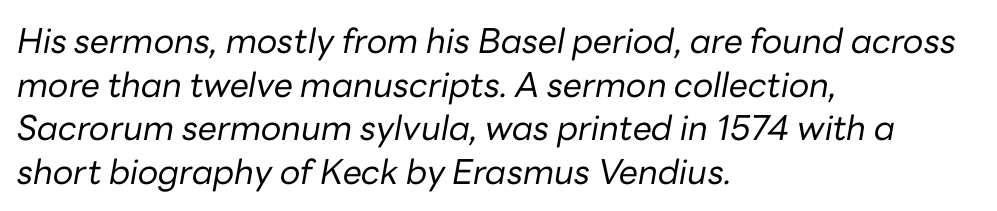
Any mark beneath the type? The region is blank. Notice how descenders clear the ascenders below comfortably — that's standard leading. Ink coverage per letter is moderate at most. This sample uses plain, unmodified letter spacing. Each letter keeps its own natural width here, so spacing adapts to shape.
